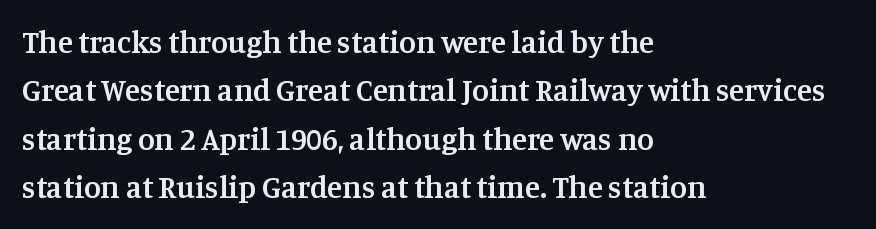
{"serif": "yes", "italic": "no", "bold": "semi", "weight": "semibold", "width": "normal", "stroke_contrast": "medium", "x_height": "large", "monospaced": "no", "underline": "no", "align": "left", "line_spacing": "normal", "line_spacing_ratio": 1.56, "letter_spacing": "normal", "letter_spacing_em": 0.0, "glyph_px": 31}
